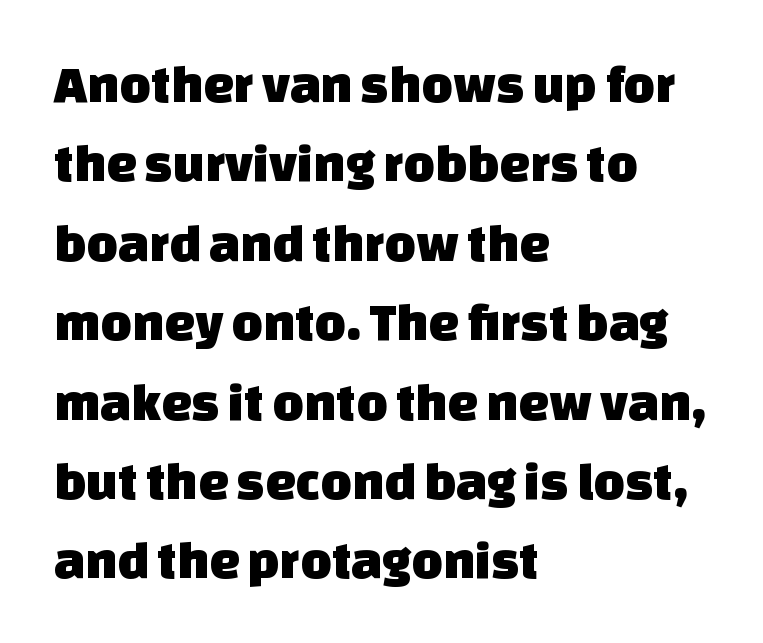
Is there much room between lines? A standard amount, neither cramped nor airy. Words float on clear page, feet unadorned. You could not count columns in this text — the font is proportionally spaced. Does the copy run flush right? No — it runs flush left.
